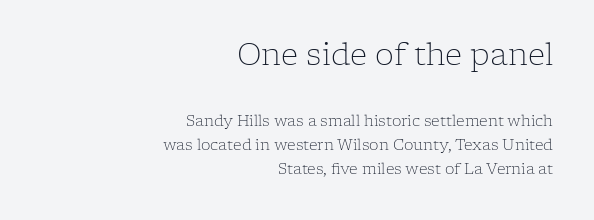
The image shows 30 px light serif type, upright; set right-aligned, normal line spacing (1.62x), normal letter spacing, not underlined; the first (top) block is 2.0x larger; low stroke contrast and a medium x-height.
